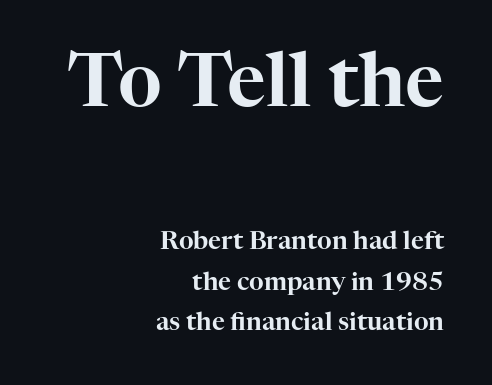
The image shows 75 px serif type, upright; set right-aligned, normal line spacing (1.62x), normal letter spacing, not underlined; the first (top) block is 3.0x larger; high stroke contrast and a medium x-height.
